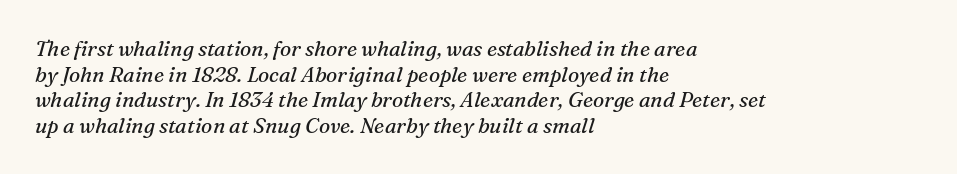
{"italic": "yes", "lean": "right", "slant_degrees": 16, "bold": "no", "underline": "no", "align": "left", "line_spacing_ratio": 1.22, "letter_spacing": "normal", "letter_spacing_em": 0.0, "glyph_px": 21}
